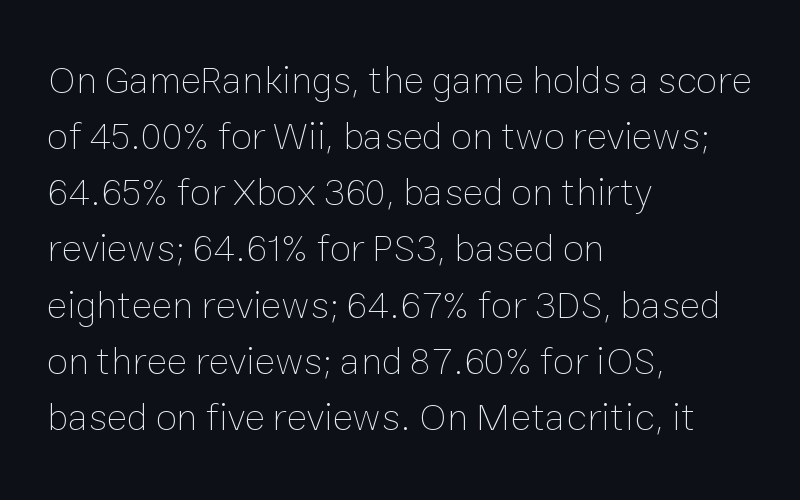
{"italic": "no", "bold": "no", "weight": "thin", "width": "normal", "stroke_contrast": "low", "x_height": "medium", "monospaced": "no", "underline": "no", "align": "left", "line_spacing": "normal", "line_spacing_ratio": 1.44, "letter_spacing": "normal", "letter_spacing_em": 0.0, "glyph_px": 39}
